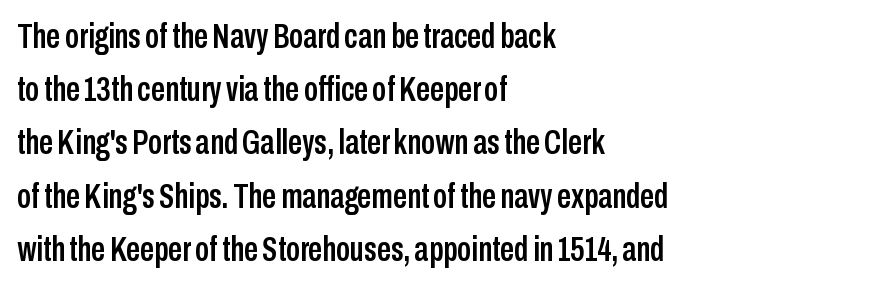
{"serif": "no", "italic": "no", "width": "condensed", "stroke_contrast": "low", "x_height": "medium", "monospaced": "no", "underline": "no", "align": "left", "line_spacing": "normal", "line_spacing_ratio": 1.52, "letter_spacing": "normal", "letter_spacing_em": 0.0, "glyph_px": 35}
